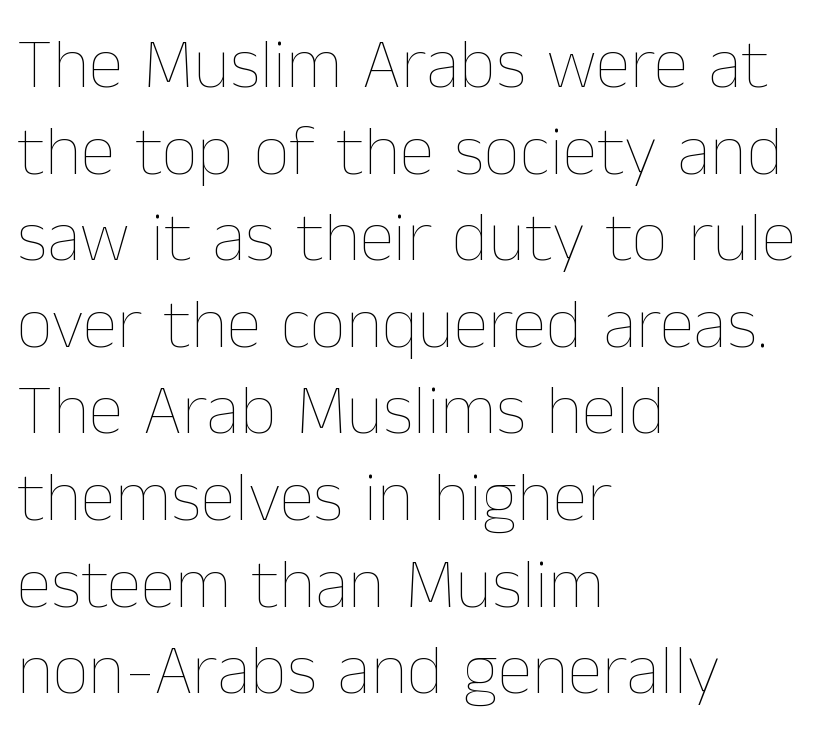
{"italic": "no", "bold": "no", "weight": "thin", "width": "normal", "stroke_contrast": "low", "x_height": "medium", "monospaced": "no", "underline": "no", "align": "left", "line_spacing_ratio": 1.22, "letter_spacing": "normal", "letter_spacing_em": 0.0, "glyph_px": 71}
